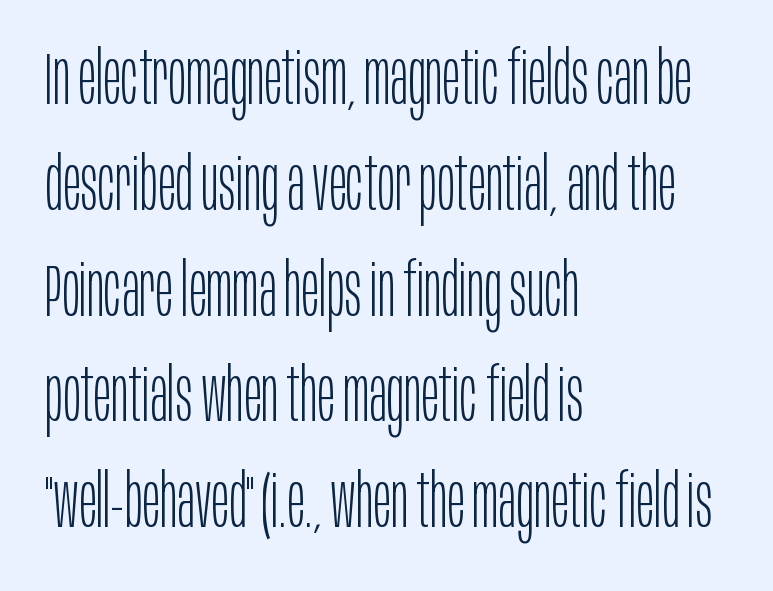
{"serif": "no", "italic": "no", "bold": "no", "weight": "light", "width": "condensed", "stroke_contrast": "low", "x_height": "large", "monospaced": "no", "underline": "no", "align": "left", "line_spacing": "normal", "line_spacing_ratio": 1.43, "letter_spacing": "normal", "letter_spacing_em": 0.0, "glyph_px": 74}
